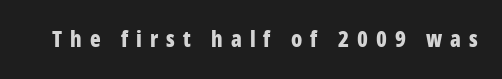
{"italic": "no", "bold": "yes", "underline": "no", "letter_spacing": "wide", "letter_spacing_em": 0.36, "glyph_px": 22}
